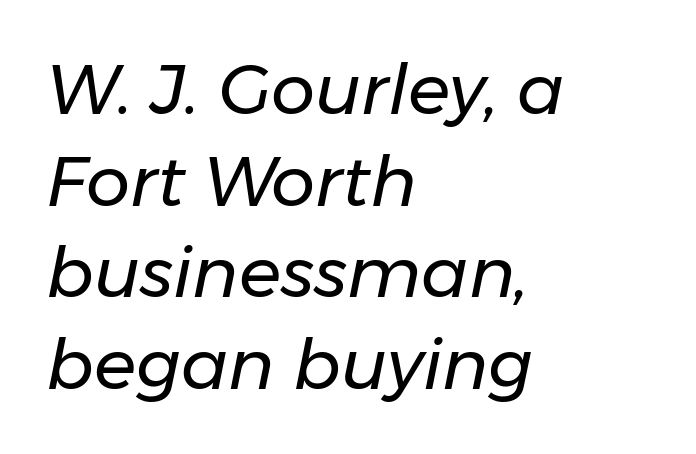
Horizontal alignment here is leftward, the default for most running prose. Think standard paragraph weight, or any step lighter than that. The rendering uses natural spacing where letterforms have individual widths. Characters follow at the spacing the type designer built in. The designer left line spacing at the default.
